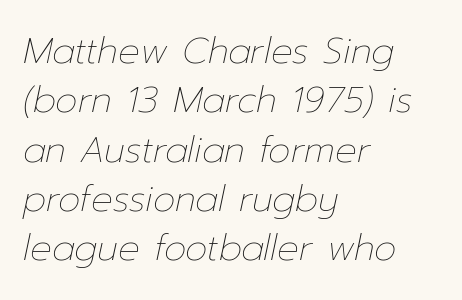
Q: Is the text bold? A: No.
Q: Is the text italic (slanted)? A: Yes, it leans right by about 12 degrees.
Q: Is the text underlined? A: No.
Q: How is the paragraph aligned? A: Left-aligned.
Q: Is the spacing between letters normal or unusually wide? A: Normal.
Q: Is the spacing between lines tight, normal or loose? A: Normal.
Q: Width (condensed, normal, or wide)? A: Normal.
Q: Stroke contrast? A: Low.
Q: x-height? A: Medium.
Q: Monospaced? A: No.
